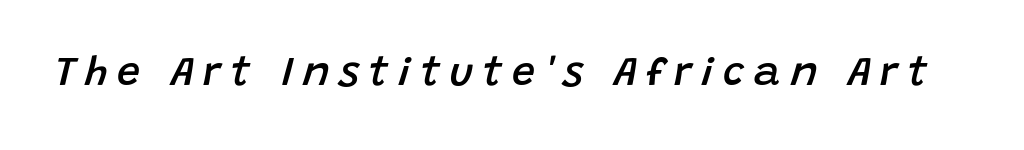
Someone cranked the tracking dial way up on this one. Looking at the ascenders, they clearly lean. Typesetter's note: demi weight, one step under bold. The letters advance in unequal steps, a hallmark of proportional type. Descenders hang freely into open space.
